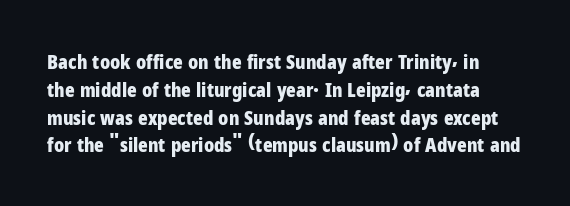
Q: Is the text bold? A: Yes.
Q: Is the text italic (slanted)? A: No, it is upright.
Q: Is the text underlined? A: No.
Q: Is the spacing between letters normal or unusually wide? A: Normal.
Q: Is the spacing between lines tight, normal or loose? A: Normal.
